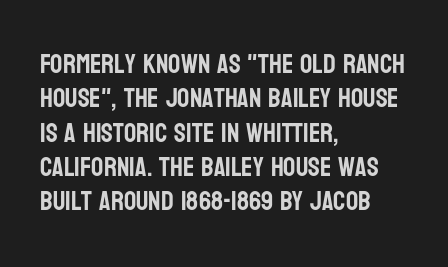
{"italic": "no", "underline": "no", "align": "left", "line_spacing": "normal", "line_spacing_ratio": 1.27, "letter_spacing": "normal", "letter_spacing_em": 0.0, "glyph_px": 27}
